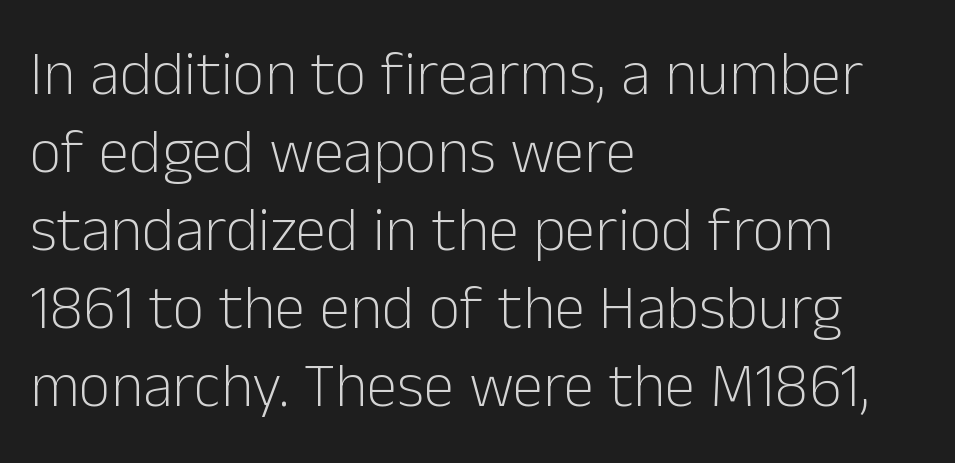
Q: Is the text bold? A: No.
Q: Is the text italic (slanted)? A: No, it is upright.
Q: Is the typeface a serif or a sans-serif typeface? A: Sans-serif.
Q: Is the text underlined? A: No.
Q: How is the paragraph aligned? A: Left-aligned.
Q: Is the spacing between letters normal or unusually wide? A: Normal.
Q: Is the spacing between lines tight, normal or loose? A: Normal.
Q: Width (condensed, normal, or wide)? A: Normal.
Q: Stroke contrast? A: Low.
Q: x-height? A: Medium.
Q: Monospaced? A: No.
